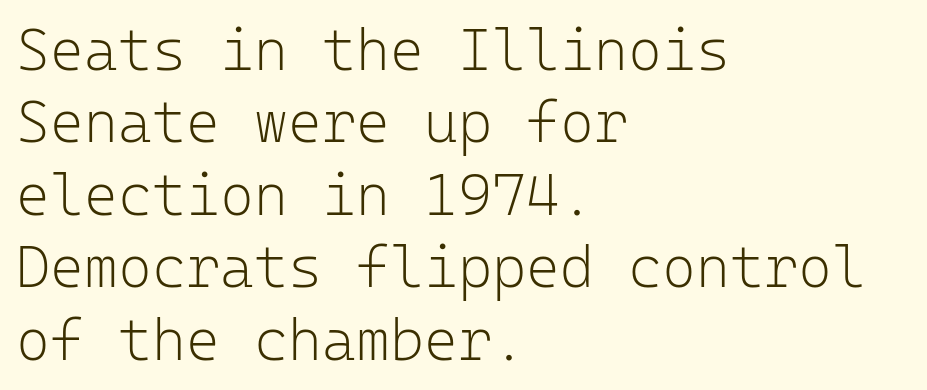
Q: Is the text bold? A: No.
Q: Is the text italic (slanted)? A: No, it is upright.
Q: Is the typeface a serif or a sans-serif typeface? A: Sans-serif.
Q: Is the text underlined? A: No.
Q: How is the paragraph aligned? A: Left-aligned.
Q: Is the spacing between letters normal or unusually wide? A: Normal.
Q: Is the spacing between lines tight, normal or loose? A: Normal.
Q: Width (condensed, normal, or wide)? A: Normal.
Q: Stroke contrast? A: Low.
Q: x-height? A: Medium.
Q: Monospaced? A: Yes.
